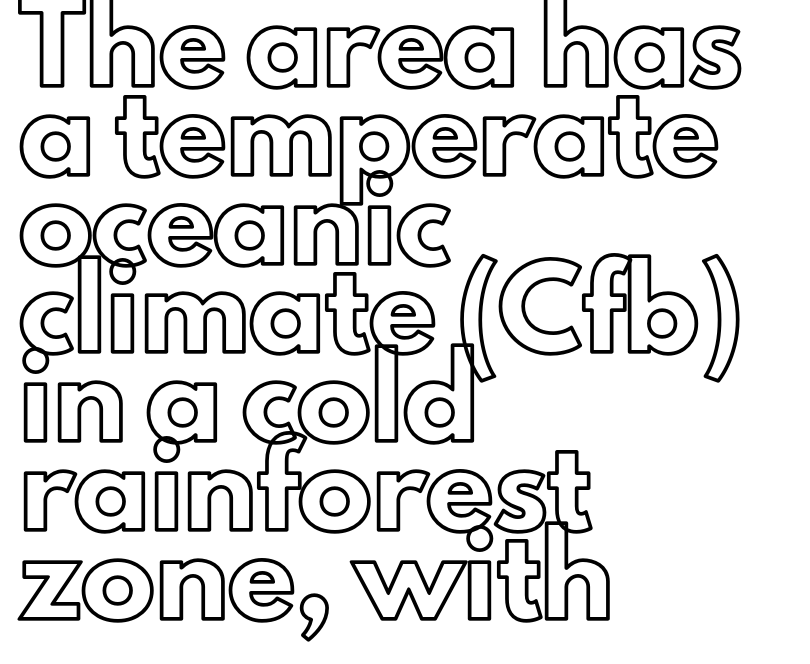
{"italic": "no", "width": "normal", "x_height": "small", "monospaced": "no", "underline": "no", "align": "left", "line_spacing_ratio": 1.2, "letter_spacing": "normal", "letter_spacing_em": 0.0, "glyph_px": 74}
